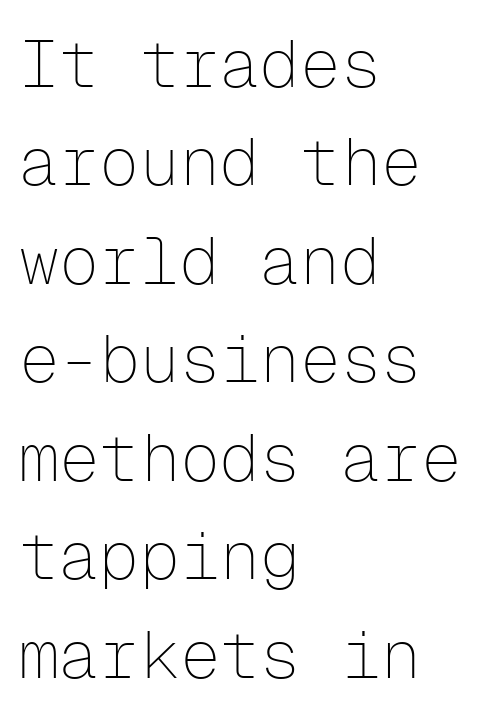
Font category for this specimen: sans-serif. Casual observation: everything's shoved over to the left. Unlike italic type, these characters show no tilt at all. The foot of each line stays bare and open.
